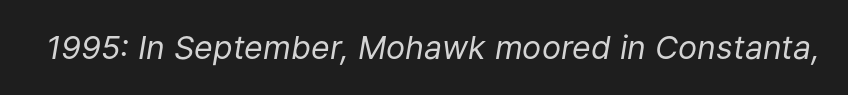
{"italic": "yes", "lean": "right", "slant_degrees": 9, "bold": "no", "weight": "regular", "width": "normal", "stroke_contrast": "low", "x_height": "medium", "monospaced": "no", "underline": "no", "letter_spacing": "normal", "letter_spacing_em": 0.0, "glyph_px": 32}
